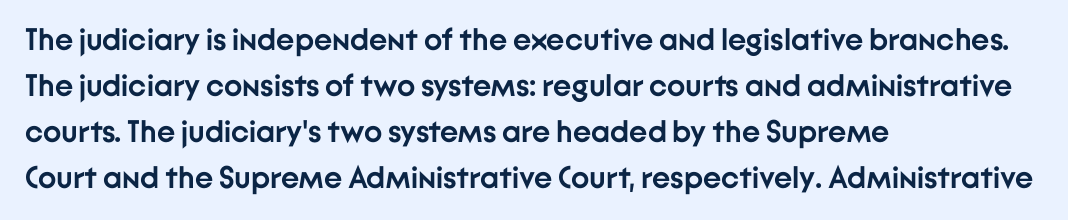
Q: Is the text bold? A: Yes.
Q: Is the text italic (slanted)? A: No, it is upright.
Q: Is the typeface a serif or a sans-serif typeface? A: Sans-serif.
Q: Is the text underlined? A: No.
Q: How is the paragraph aligned? A: Left-aligned.
Q: Is the spacing between letters normal or unusually wide? A: Normal.
Q: Is the spacing between lines tight, normal or loose? A: Normal.
Q: Width (condensed, normal, or wide)? A: Normal.
Q: Stroke contrast? A: Low.
Q: x-height? A: Medium.
Q: Monospaced? A: No.
